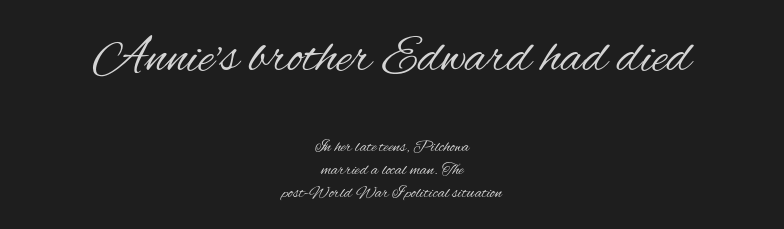
The image shows 52 px regular-weight, condensed sans-serif type; set centered, normal line spacing (1.34x), normal letter spacing, not underlined; the first (top) block is 3.06x larger; medium stroke contrast and a small x-height.
